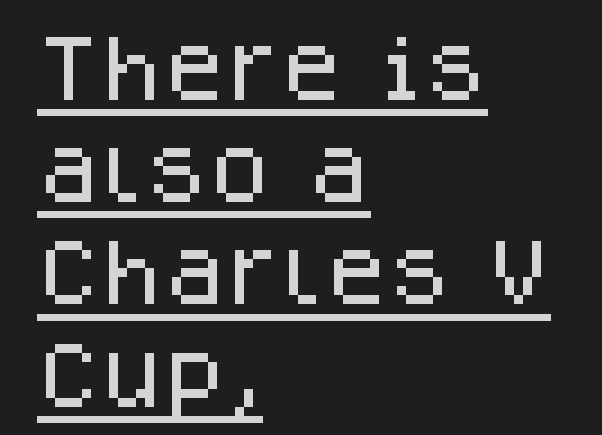
{"serif": "no", "italic": "no", "width": "normal", "stroke_contrast": "low", "x_height": "large", "monospaced": "no", "underline": "yes", "align": "left", "line_spacing": "normal", "line_spacing_ratio": 1.42, "letter_spacing": "normal", "letter_spacing_em": 0.0, "glyph_px": 72}
